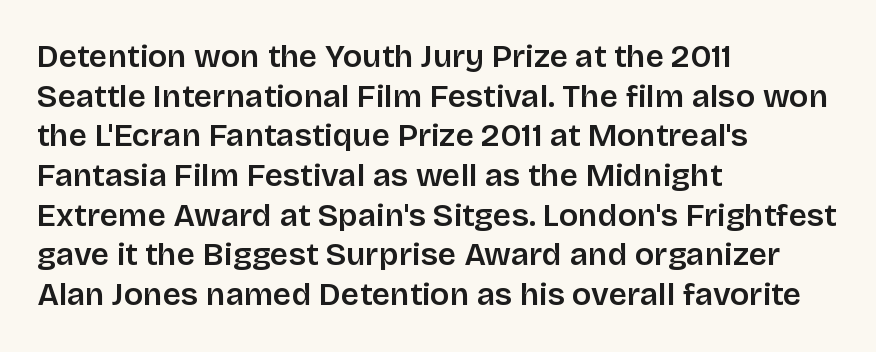
Which margin do the lines hug? The left one — the right edge is uneven. Character widths vary here, with narrow letters taking less room than wide ones. Descenders hang freely into open space. The face used here is rendered with its standard letterfit.
